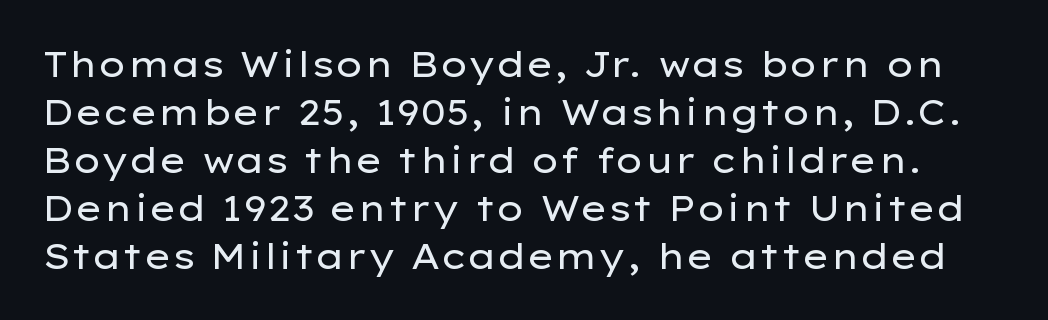
A typesetter would mark this as roman, not italic. These lines keep a tight, regular rhythm from letter to letter. A sans-serif font was chosen for this passage. Here the designer chose a conventional face with non-uniform glyph widths. Summary of vertical rhythm: regular, with standard interline spacing. Heft: none added — not bold.
